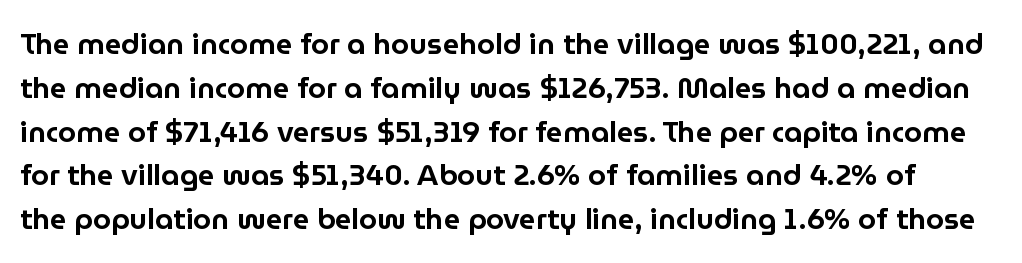
Do the characters align in a grid? No, the font is proportional. Beneath every word, the page is bare. What's the leading like? Ordinary, nothing unusual. The passage shown has conventional tracking throughout.
